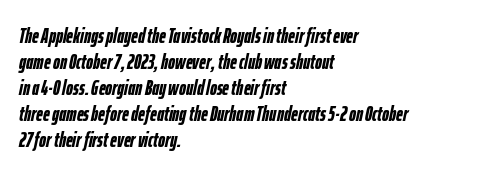
The image shows 21 px bold type, italic (leaning right); set left-aligned, line spacing 1.24x, normal letter spacing, not underlined.
